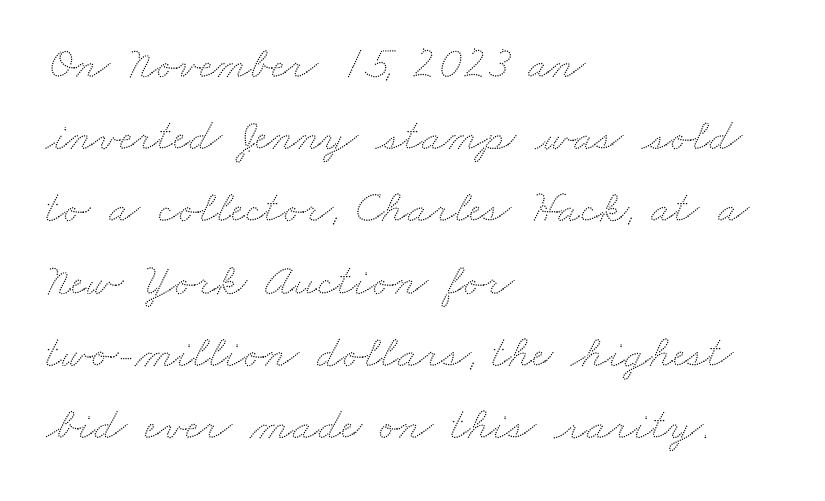
{"width": "wide", "stroke_contrast": "low", "x_height": "small", "monospaced": "no", "underline": "no", "align": "left", "line_spacing": "normal", "line_spacing_ratio": 1.57, "letter_spacing": "normal", "letter_spacing_em": 0.0, "glyph_px": 46}
